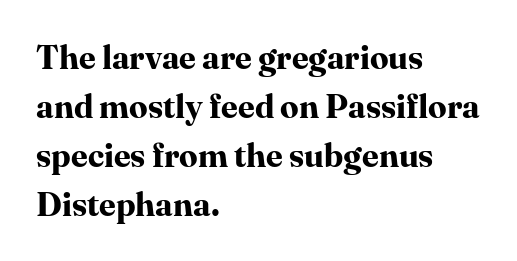
{"serif": "yes", "italic": "no", "bold": "yes", "weight": "bold", "width": "normal", "stroke_contrast": "high", "x_height": "medium", "monospaced": "no", "underline": "no", "align": "left", "line_spacing": "normal", "line_spacing_ratio": 1.48, "letter_spacing": "normal", "letter_spacing_em": 0.0, "glyph_px": 33}
